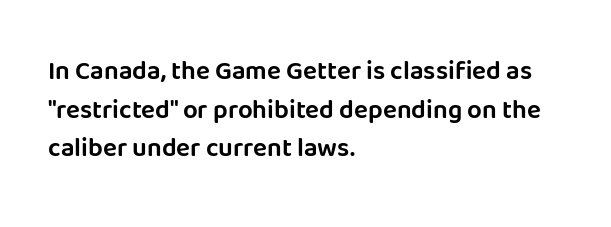
{"italic": "no", "underline": "no", "align": "left", "line_spacing": "normal", "line_spacing_ratio": 1.49, "letter_spacing": "normal", "letter_spacing_em": 0.0, "glyph_px": 26}
